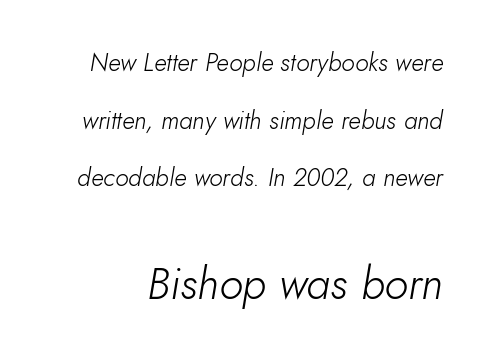
The image shows 44 px light type, italic (leaning right); set loose line spacing (2.31x), normal letter spacing, not underlined; the second (bottom) block is 1.76x larger; low stroke contrast and a small x-height.
